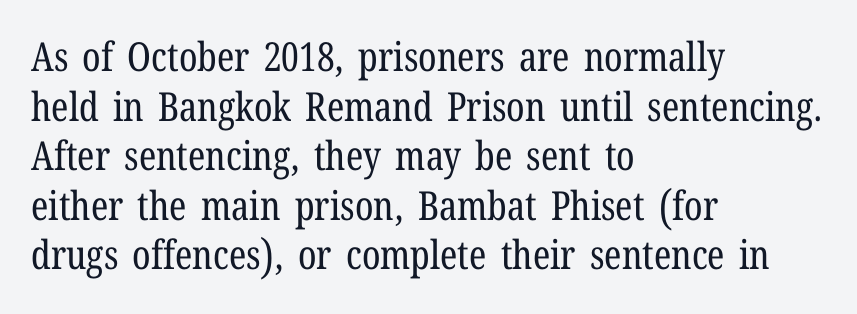
Font category for this specimen: serif. Each stroke keeps to a modest, everyday thickness or less. The passage shown has conventional tracking throughout. Type without underlining.
